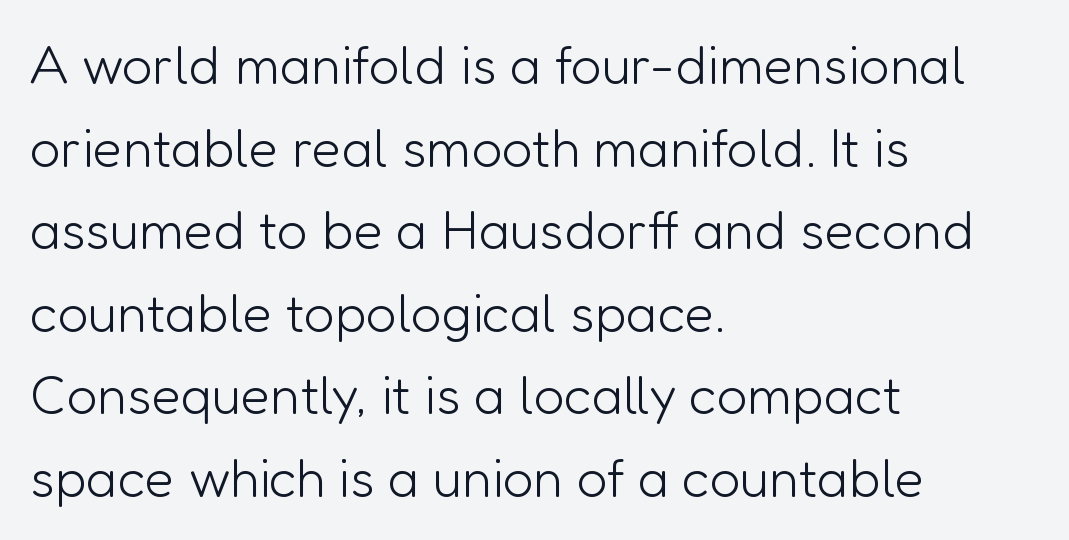
Q: Is the text bold? A: No.
Q: Is the text italic (slanted)? A: No, it is upright.
Q: Is the typeface a serif or a sans-serif typeface? A: Sans-serif.
Q: Is the text underlined? A: No.
Q: How is the paragraph aligned? A: Left-aligned.
Q: Is the spacing between letters normal or unusually wide? A: Normal.
Q: Is the spacing between lines tight, normal or loose? A: Normal.
Q: Width (condensed, normal, or wide)? A: Normal.
Q: Stroke contrast? A: Low.
Q: x-height? A: Medium.
Q: Monospaced? A: No.
